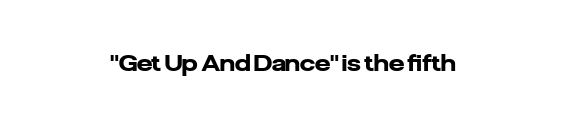
{"italic": "no", "bold": "yes", "underline": "no", "align": "center", "letter_spacing": "normal", "letter_spacing_em": 0.0, "glyph_px": 22}
